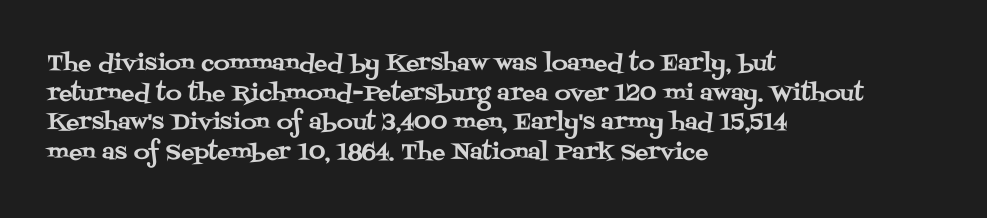
Q: Is the text italic (slanted)? A: No, it is upright.
Q: Is the text underlined? A: No.
Q: How is the paragraph aligned? A: Left-aligned.
Q: Is the spacing between letters normal or unusually wide? A: Normal.
Q: Is the spacing between lines tight, normal or loose? A: Normal.
